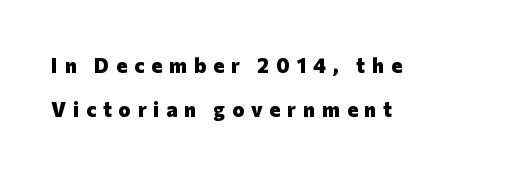
{"italic": "no", "bold": "yes", "underline": "no", "align": "left", "line_spacing": "loose", "line_spacing_ratio": 2.11, "letter_spacing": "wide", "letter_spacing_em": 0.32, "glyph_px": 21}
